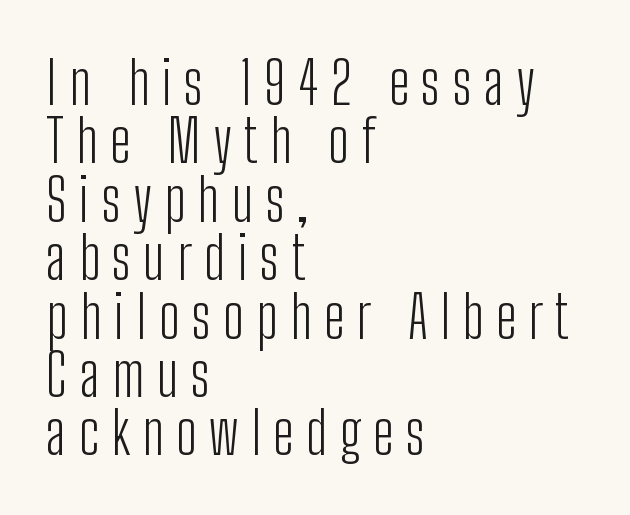
The image shows 59 px light, condensed sans-serif type, upright; set left-aligned, tight line spacing (0.99x), unusually wide letter spacing (+0.21 em), not underlined; low stroke contrast and a medium x-height.
